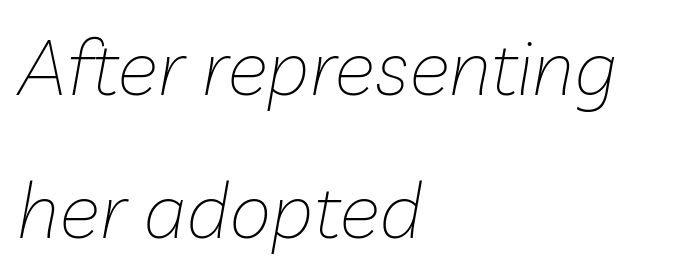
The image shows 77 px thin type, italic (leaning right); set left-aligned, line spacing 1.86x, normal letter spacing, not underlined; low stroke contrast and a medium x-height.
